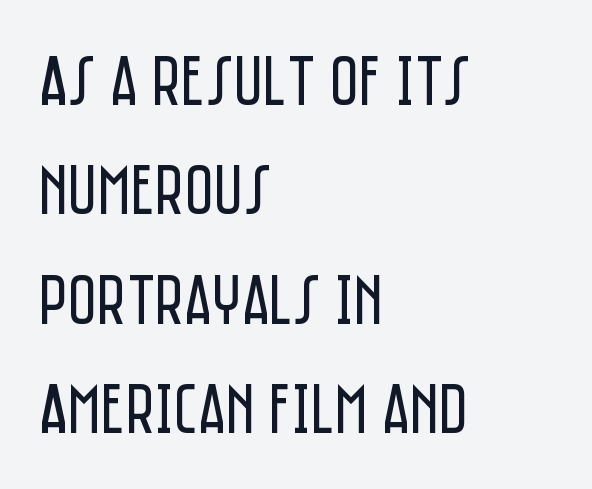
Q: Is the text bold? A: No.
Q: Is the text italic (slanted)? A: No, it is upright.
Q: Is the typeface a serif or a sans-serif typeface? A: Sans-serif.
Q: Is the text underlined? A: No.
Q: How is the paragraph aligned? A: Left-aligned.
Q: Is the spacing between letters normal or unusually wide? A: Normal.
Q: Is the spacing between lines tight, normal or loose? A: Normal.
Q: Width (condensed, normal, or wide)? A: Condensed.
Q: Stroke contrast? A: Low.
Q: x-height? A: Large.
Q: Monospaced? A: No.
